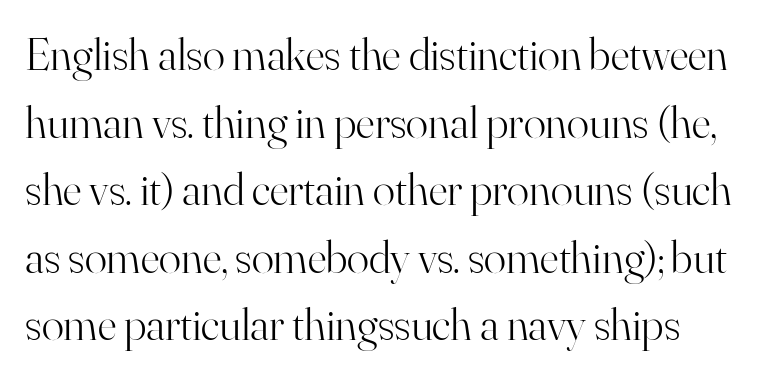
Q: Is the text bold? A: No.
Q: Is the text italic (slanted)? A: No, it is upright.
Q: Is the typeface a serif or a sans-serif typeface? A: Serif.
Q: Is the text underlined? A: No.
Q: Is the spacing between letters normal or unusually wide? A: Normal.
Q: Is the spacing between lines tight, normal or loose? A: Normal.
Q: Width (condensed, normal, or wide)? A: Normal.
Q: Stroke contrast? A: High.
Q: x-height? A: Small.
Q: Monospaced? A: No.
